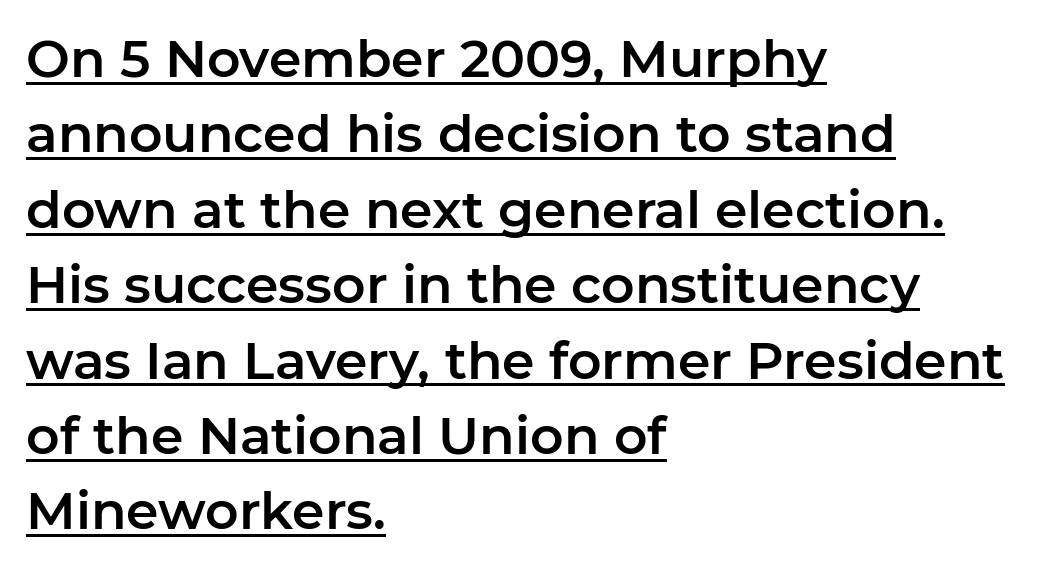
{"serif": "no", "italic": "no", "width": "normal", "stroke_contrast": "low", "x_height": "medium", "monospaced": "no", "underline": "yes", "align": "left", "line_spacing": "normal", "line_spacing_ratio": 1.45, "letter_spacing": "normal", "letter_spacing_em": 0.0, "glyph_px": 52}
